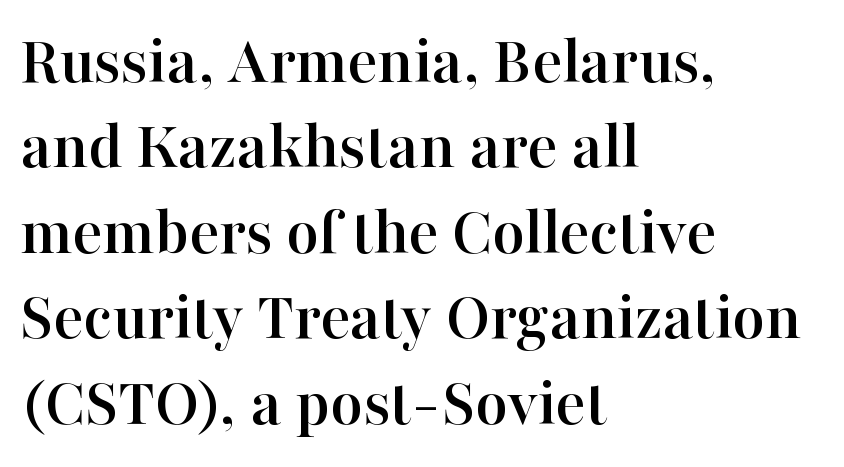
Q: Is the text italic (slanted)? A: No, it is upright.
Q: Is the typeface a serif or a sans-serif typeface? A: Serif.
Q: Is the text underlined? A: No.
Q: How is the paragraph aligned? A: Left-aligned.
Q: Is the spacing between letters normal or unusually wide? A: Normal.
Q: Width (condensed, normal, or wide)? A: Normal.
Q: Stroke contrast? A: High.
Q: x-height? A: Medium.
Q: Monospaced? A: No.
